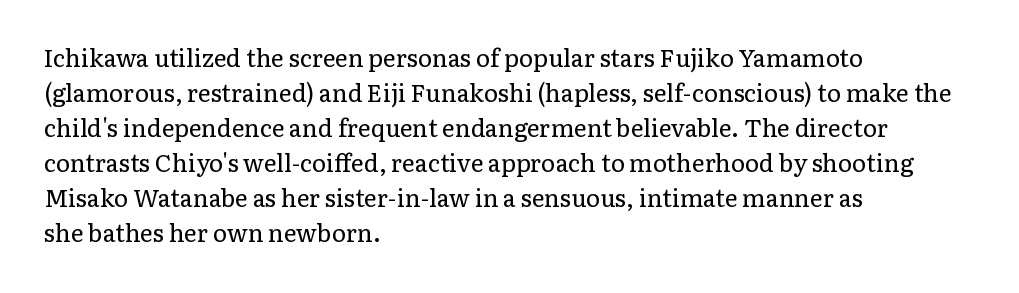
Q: Is the text bold? A: No.
Q: Is the text italic (slanted)? A: No, it is upright.
Q: Is the text underlined? A: No.
Q: How is the paragraph aligned? A: Left-aligned.
Q: Is the spacing between letters normal or unusually wide? A: Normal.
Q: Is the spacing between lines tight, normal or loose? A: Normal.
